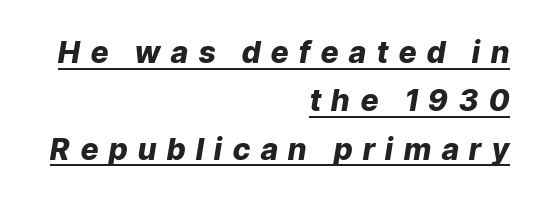
The vertical gap from one line to the next is medium. Typographic density is high because the face is bold. Note the varied advance widths — an 'i' is clearly narrower than an 'm'. Visually the block forms a straight wall on the right and a jagged coastline on the left. The typography opts for an oblique posture over an upright one. The tracking jumps out immediately: characters are airy and widely separated.
